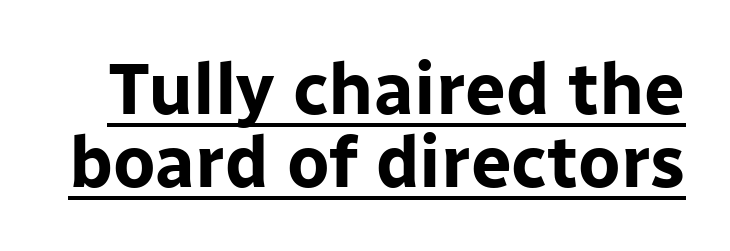
The letters sit at their default tracking, neither squeezed nor spread. Grotesque or geometric, the face here clearly has no serifs. Proportional: the letters do not fall into vertical columns. Posture: straight, roman, zero tilt. Typographic density is high because the face is bold. Glance below the letters and you will spot a drawn line.
